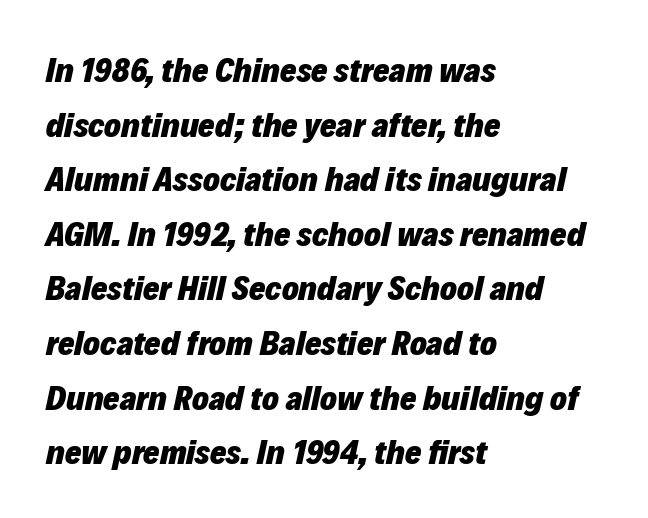
Q: Is the text bold? A: Yes.
Q: Is the text italic (slanted)? A: Yes, it leans right by about 12 degrees.
Q: Is the text underlined? A: No.
Q: How is the paragraph aligned? A: Left-aligned.
Q: Is the spacing between letters normal or unusually wide? A: Normal.
Q: Is the spacing between lines tight, normal or loose? A: Normal.
Q: Width (condensed, normal, or wide)? A: Normal.
Q: Stroke contrast? A: Low.
Q: x-height? A: Medium.
Q: Monospaced? A: No.
